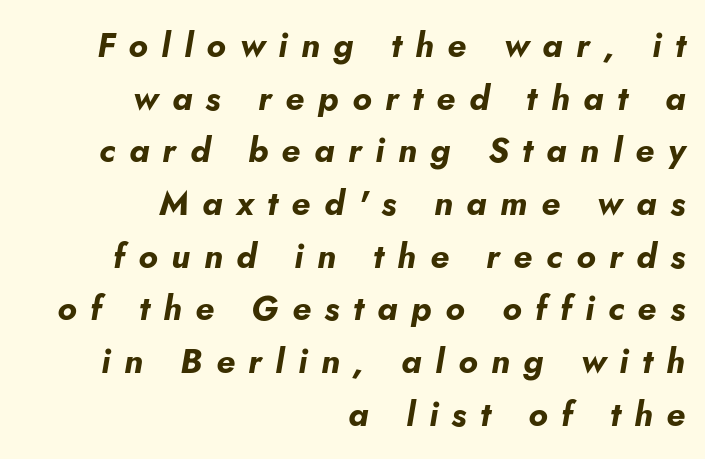
The image shows 34 px bold type, italic (leaning right); set right-aligned, normal line spacing (1.55x), unusually wide letter spacing (+0.4 em), not underlined; low stroke contrast and a small x-height.
